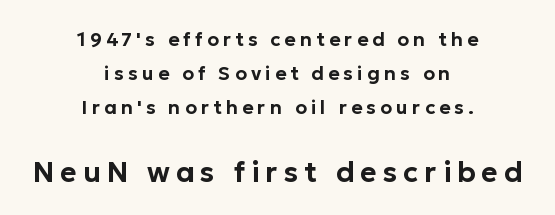
The letters carry no serifs — their stems end cleanly without finishing strokes. Note the varied advance widths — an 'i' is clearly narrower than an 'm'. Caption: expanded tracking, letters set apart. The space beneath each line is pristine and unruled.
